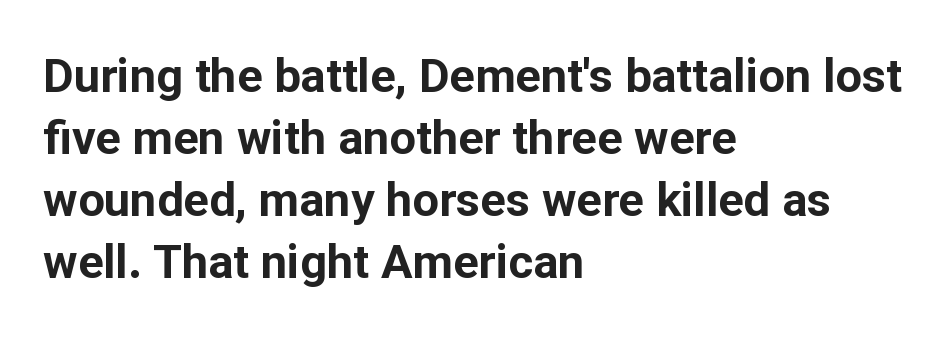
Reading down the block, your eye returns to a fixed left position each line. This is heavy type, rendered in bold. Descender tails drop into unmarked territory. Successive baselines arrive at the customary interval.
